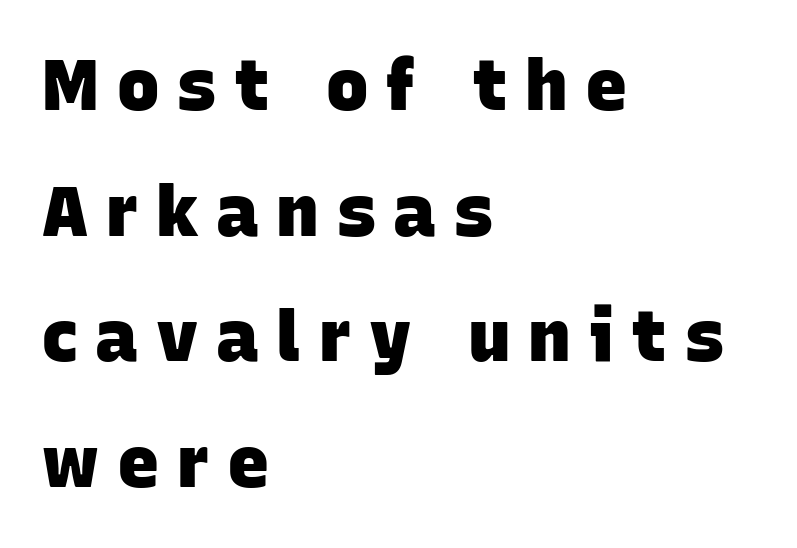
{"serif": "no", "bold": "yes", "weight": "heavy", "width": "normal", "stroke_contrast": "low", "x_height": "large", "monospaced": "no", "underline": "no", "align": "left", "line_spacing_ratio": 1.77, "letter_spacing": "wide", "letter_spacing_em": 0.25, "glyph_px": 71}
